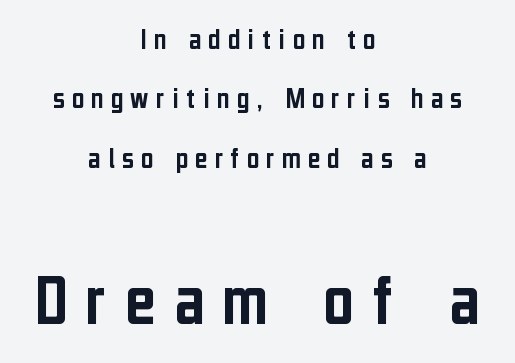
The axis of the letterforms is exactly vertical. Here the second block reads like a headline and the first like body copy. A typesetter would call this leading open, well beyond the default. The face used here is proportionally spaced, like ordinary book or web type.
